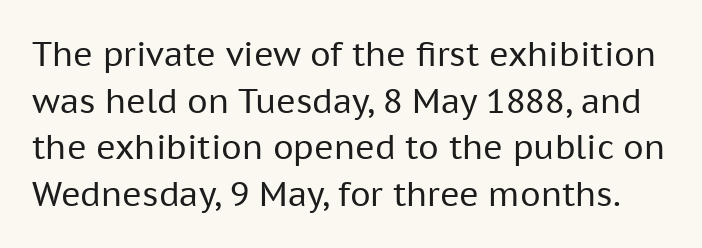
The image shows 33 px regular-weight sans-serif type, upright; set normal line spacing (1.41x), normal letter spacing, not underlined; low stroke contrast and a medium x-height.
